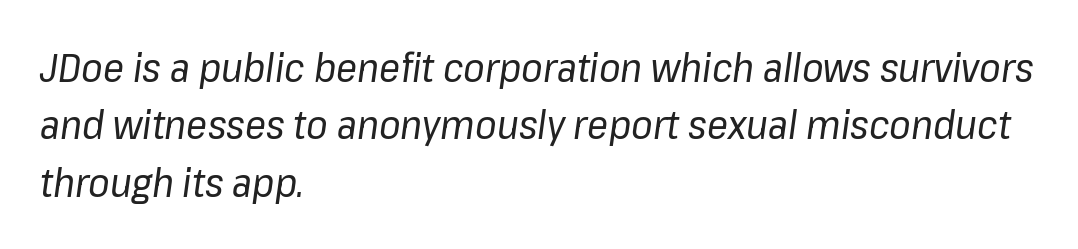
{"italic": "yes", "lean": "right", "slant_degrees": 8, "bold": "no", "weight": "regular", "width": "normal", "stroke_contrast": "low", "x_height": "medium", "monospaced": "no", "underline": "no", "align": "left", "line_spacing": "normal", "line_spacing_ratio": 1.47, "letter_spacing": "normal", "letter_spacing_em": 0.0, "glyph_px": 39}
